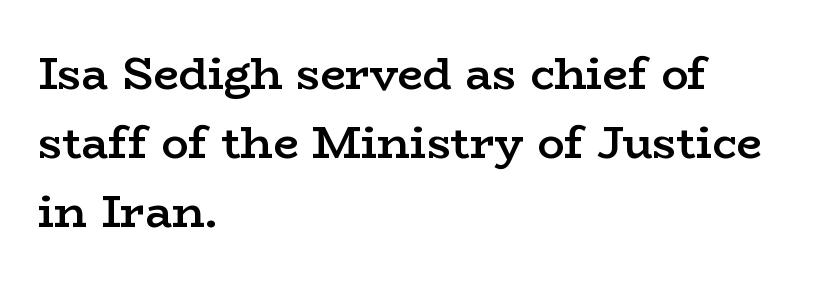
The image shows 45 px semibold, wide serif type, upright; set left-aligned, normal line spacing (1.53x), normal letter spacing, not underlined; low stroke contrast and a medium x-height.
